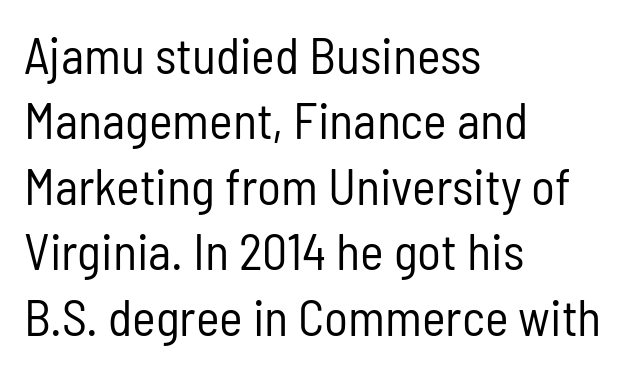
Q: Is the text bold? A: No.
Q: Is the text italic (slanted)? A: No, it is upright.
Q: Is the typeface a serif or a sans-serif typeface? A: Sans-serif.
Q: Is the text underlined? A: No.
Q: How is the paragraph aligned? A: Left-aligned.
Q: Is the spacing between letters normal or unusually wide? A: Normal.
Q: Is the spacing between lines tight, normal or loose? A: Normal.
Q: Width (condensed, normal, or wide)? A: Condensed.
Q: Stroke contrast? A: Low.
Q: x-height? A: Medium.
Q: Monospaced? A: No.
